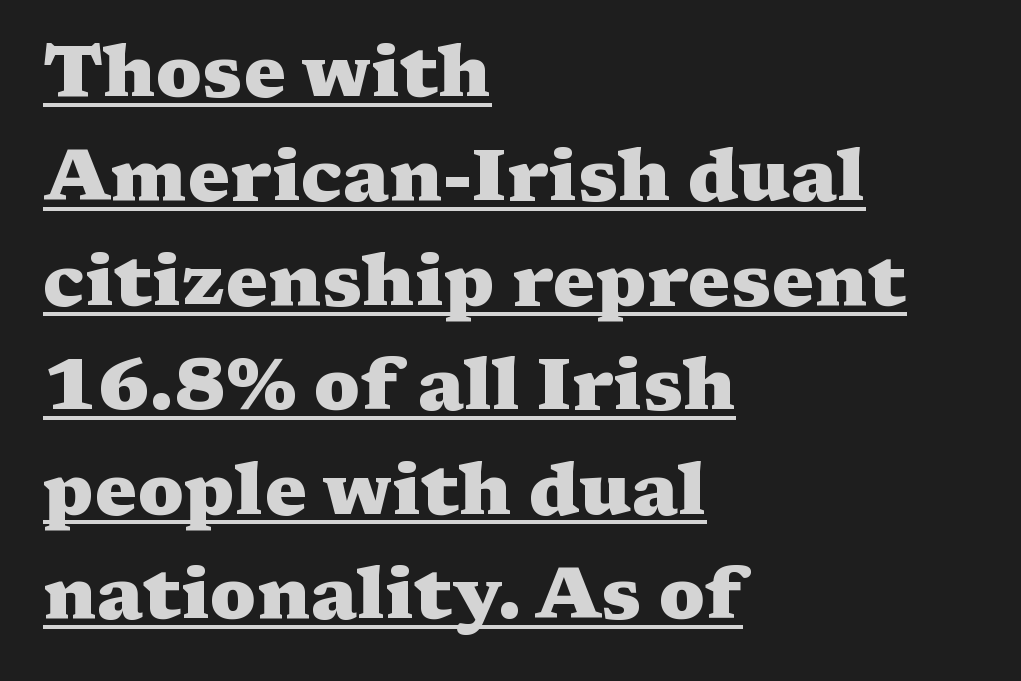
The image shows 72 px heavy, wide serif type, upright; set left-aligned, normal line spacing (1.45x), normal letter spacing, underlined; medium stroke contrast and a medium x-height.
